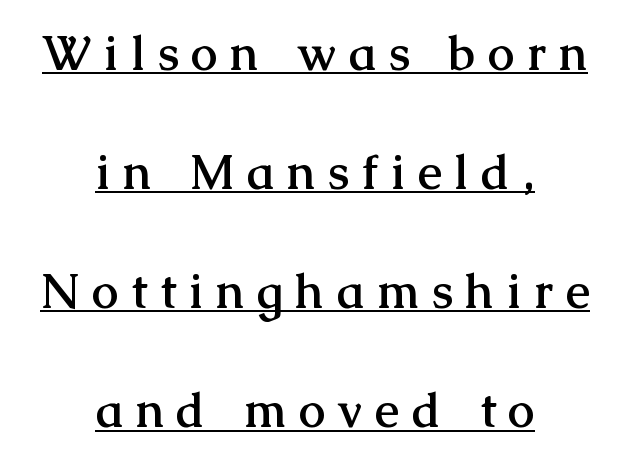
A great deal of white space separates one row of letters from the next. One-word summary of the alignment: center. This is roman type, the default non-slanted kind. Each line of the rendering has a horizontal stroke beneath the glyphs. Summary of weight: heavy, a full bold.
